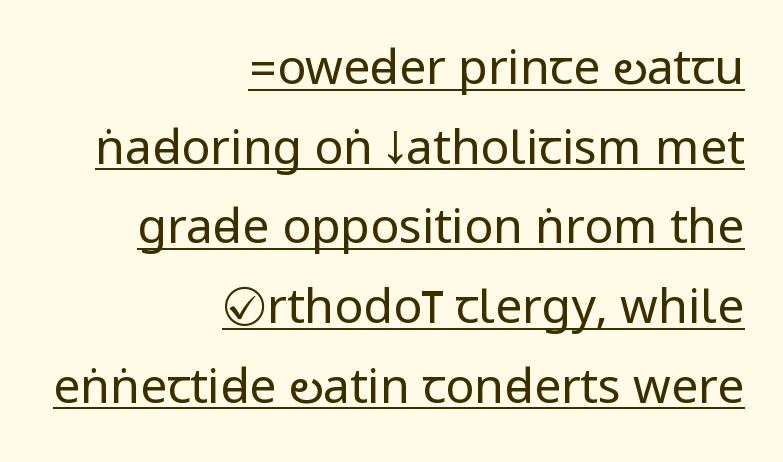
The image shows 48 px regular-weight, condensed sans-serif type, upright; set right-aligned, normal line spacing (1.66x), normal letter spacing, underlined; low stroke contrast.
